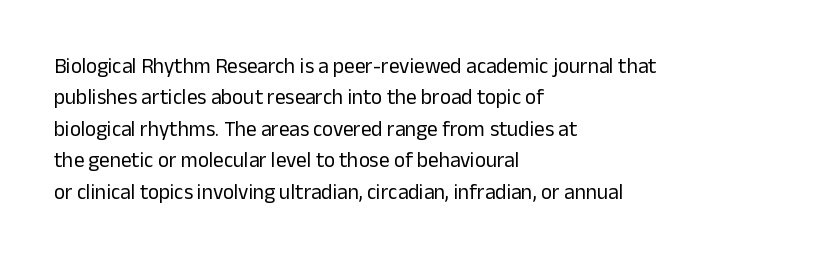
{"italic": "no", "bold": "no", "underline": "no", "align": "left", "line_spacing": "normal", "line_spacing_ratio": 1.5, "letter_spacing": "normal", "letter_spacing_em": 0.0, "glyph_px": 21}
